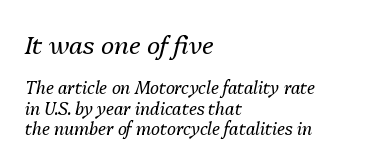
The image shows 25 px text type, italic (leaning right); set left-aligned, line spacing 1.18x, normal letter spacing, not underlined; the first (top) block is 1.47x larger.
